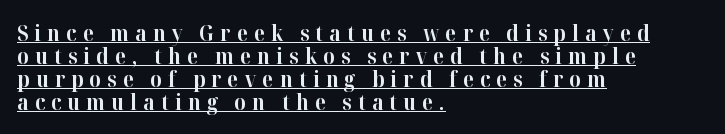
Q: Is the text bold? A: Yes.
Q: Is the text italic (slanted)? A: No, it is upright.
Q: Is the text underlined? A: Yes.
Q: How is the paragraph aligned? A: Left-aligned.
Q: Is the spacing between letters normal or unusually wide? A: Unusually wide.
Q: Is the spacing between lines tight, normal or loose? A: Tight.
